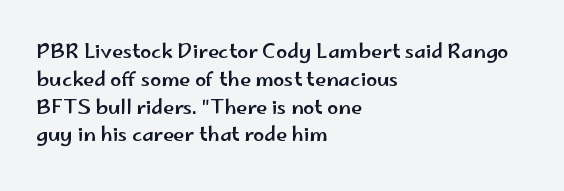
{"italic": "no", "underline": "no", "align": "left", "line_spacing": "normal", "line_spacing_ratio": 1.39, "letter_spacing": "normal", "letter_spacing_em": 0.0, "glyph_px": 20}
